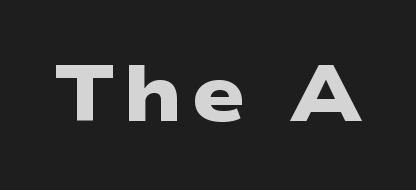
Q: Is the text bold? A: Yes.
Q: Is the typeface a serif or a sans-serif typeface? A: Sans-serif.
Q: Is the text underlined? A: No.
Q: Width (condensed, normal, or wide)? A: Wide.
Q: Stroke contrast? A: Low.
Q: x-height? A: Medium.
Q: Monospaced? A: No.
